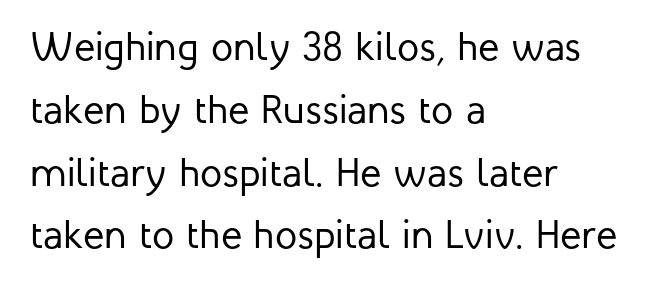
{"serif": "no", "italic": "no", "bold": "no", "weight": "regular", "width": "normal", "stroke_contrast": "low", "x_height": "medium", "monospaced": "no", "underline": "no", "align": "left", "line_spacing": "normal", "line_spacing_ratio": 1.57, "letter_spacing": "normal", "letter_spacing_em": 0.0, "glyph_px": 40}
